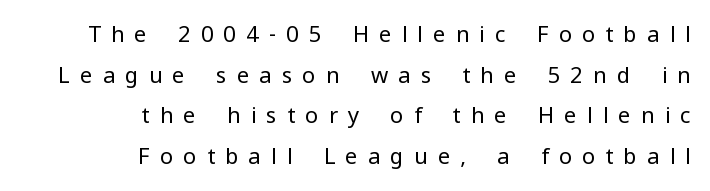
Descender tails drop into unmarked territory. Is this a heavy cut? Hardly; it is regular or lighter. Each line ends at the same right margin while the left side varies. This sample uses an upright cut, with every glyph sitting square on the baseline. The passage shown has open, widely tracked lettering throughout.
